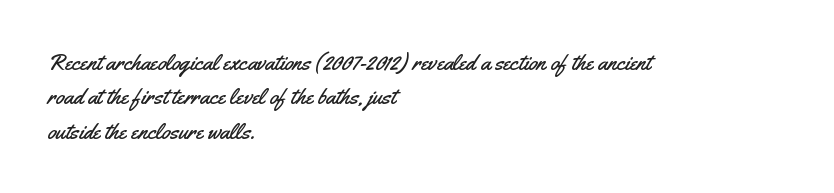
The image shows 23 px text type; set left-aligned, normal line spacing (1.5x), normal letter spacing, not underlined.
